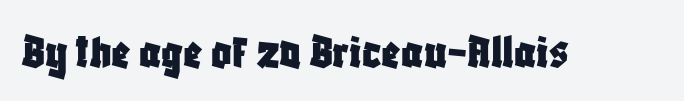
Q: Is the text italic (slanted)? A: No, it is upright.
Q: Is the typeface a serif or a sans-serif typeface? A: Sans-serif.
Q: Is the text underlined? A: No.
Q: Is the spacing between letters normal or unusually wide? A: Normal.
Q: Width (condensed, normal, or wide)? A: Condensed.
Q: Stroke contrast? A: Low.
Q: x-height? A: Large.
Q: Monospaced? A: No.
